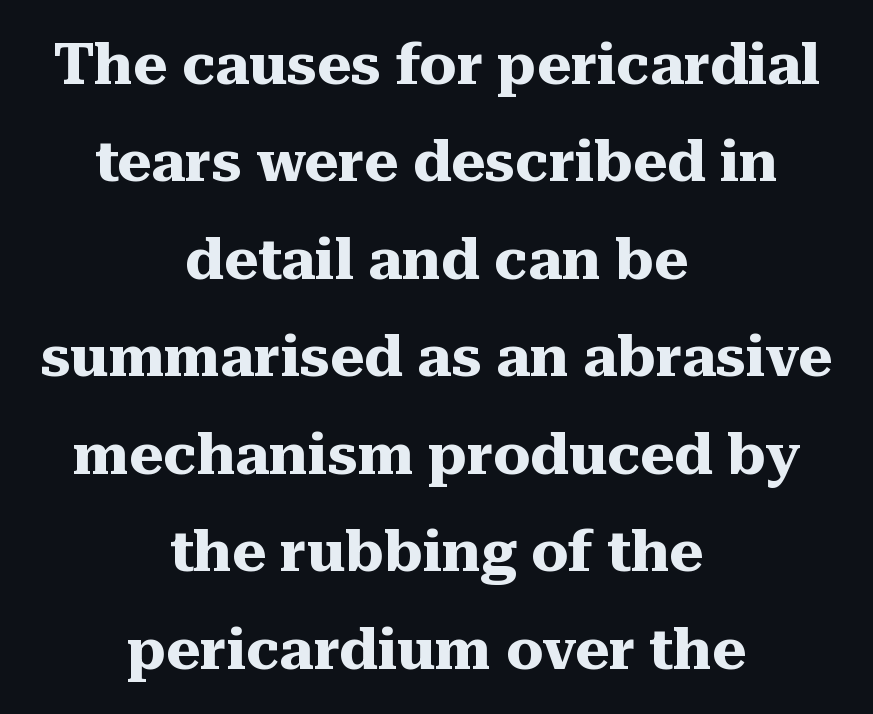
Q: Is the text bold? A: Yes.
Q: Is the text italic (slanted)? A: No, it is upright.
Q: Is the typeface a serif or a sans-serif typeface? A: Serif.
Q: Is the text underlined? A: No.
Q: How is the paragraph aligned? A: Centered.
Q: Is the spacing between letters normal or unusually wide? A: Normal.
Q: Is the spacing between lines tight, normal or loose? A: Normal.
Q: Width (condensed, normal, or wide)? A: Normal.
Q: Stroke contrast? A: Medium.
Q: x-height? A: Medium.
Q: Monospaced? A: No.
